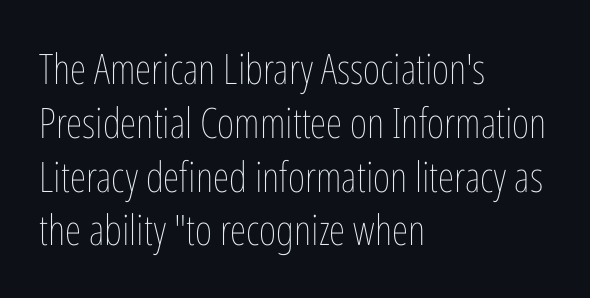
Think of a printed novel: that variable character pitch is what you see here. Each word holds together tightly as a unit, with standard inter-letter gaps. This block has exactly the height ordinary leading produces. You can tell it's not italic because the verticals are truly vertical.
